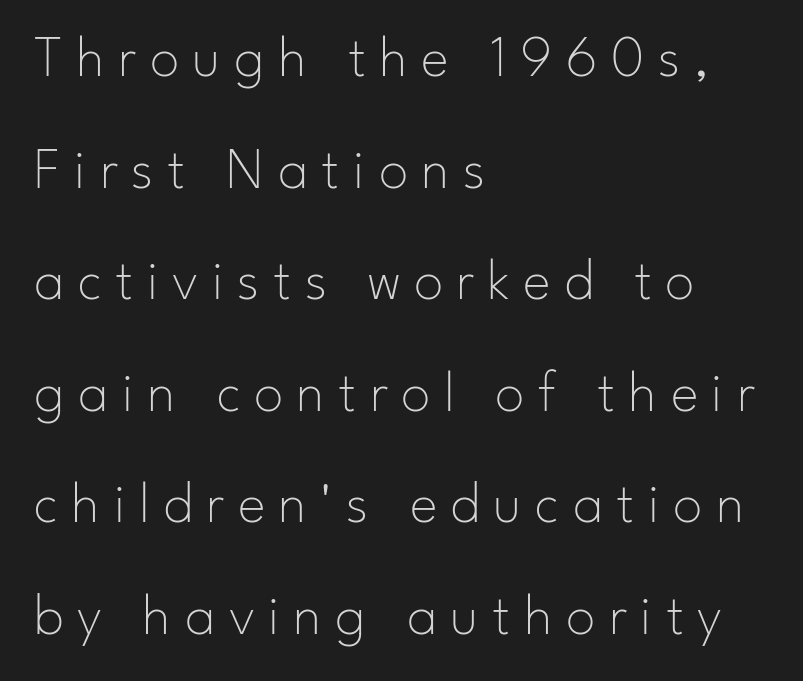
{"serif": "no", "italic": "no", "bold": "no", "weight": "thin", "width": "normal", "stroke_contrast": "low", "x_height": "small", "monospaced": "no", "underline": "no", "align": "left", "line_spacing_ratio": 1.89, "letter_spacing": "wide", "letter_spacing_em": 0.23, "glyph_px": 59}
